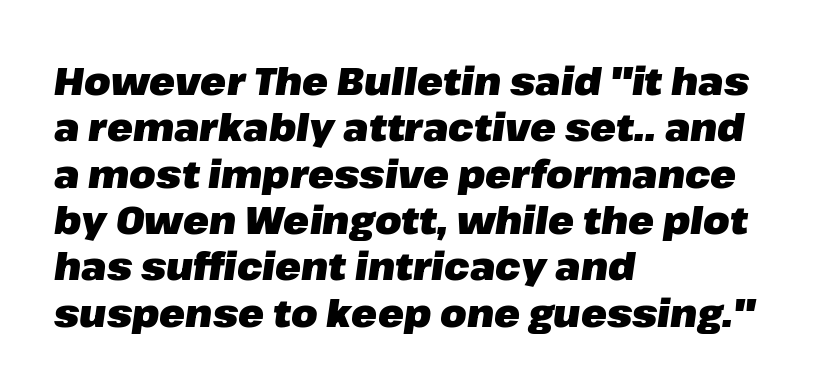
Q: Is the text bold? A: Yes.
Q: Is the text italic (slanted)? A: Yes, it leans right by about 8 degrees.
Q: Is the text underlined? A: No.
Q: How is the paragraph aligned? A: Left-aligned.
Q: Is the spacing between letters normal or unusually wide? A: Normal.
Q: Width (condensed, normal, or wide)? A: Normal.
Q: Stroke contrast? A: Low.
Q: x-height? A: Medium.
Q: Monospaced? A: No.
